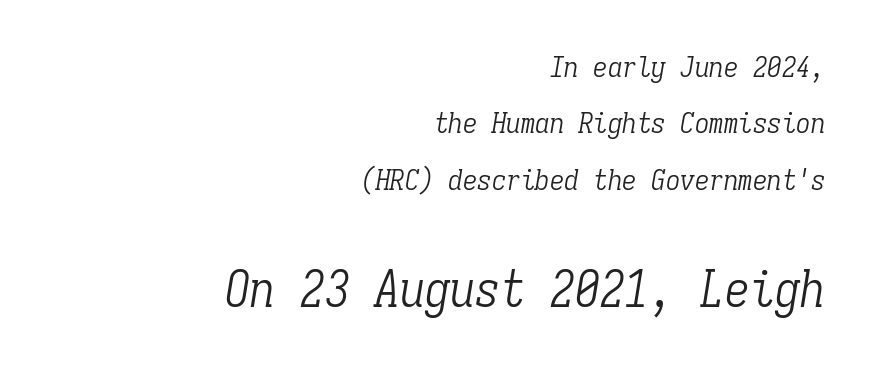
Letters rest on an invisible, unmarked baseline. The font sits on the lighter half of the weight spectrum, regular included. Leading is clearly above the norm, producing a sparse column. The gaps between neighbouring characters are ordinary and unremarkable.
